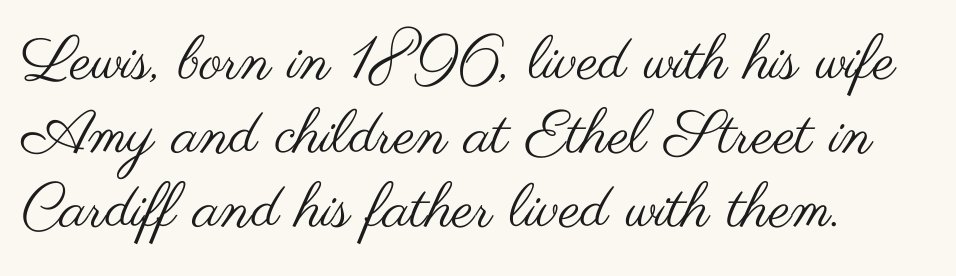
Between one letter and the next there's only the usual sliver of space. Letterform terminals end flat and unadorned throughout the passage. Quick note: underline off.
